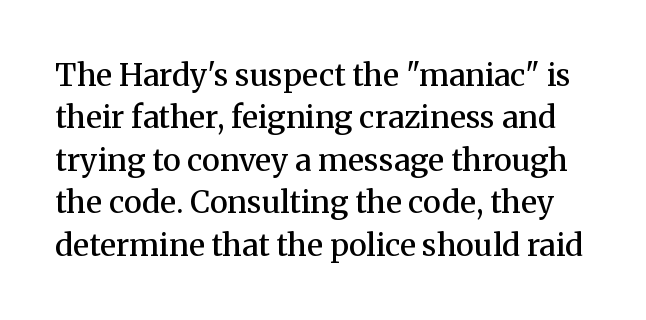
Q: Is the text bold? A: Semi-bold.
Q: Is the text italic (slanted)? A: No, it is upright.
Q: Is the typeface a serif or a sans-serif typeface? A: Serif.
Q: Is the text underlined? A: No.
Q: Is the spacing between letters normal or unusually wide? A: Normal.
Q: Is the spacing between lines tight, normal or loose? A: Normal.
Q: Width (condensed, normal, or wide)? A: Normal.
Q: Stroke contrast? A: Medium.
Q: x-height? A: Medium.
Q: Monospaced? A: No.
